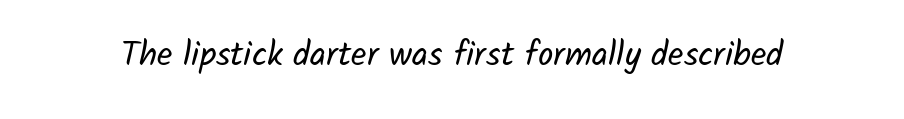
The strokes are not fattened; the text isn't bold. Each letter keeps its own natural width here, so spacing adapts to shape. Quick note: underline off. Note: no serifs on the glyphs. Inter-character spacing is left at the font's built-in metrics.
